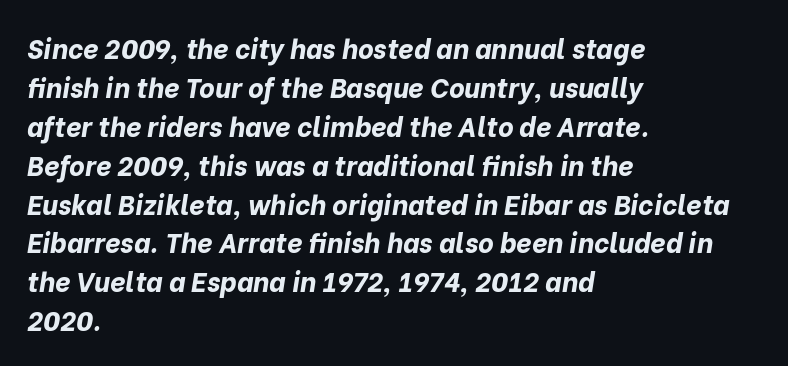
The image shows 27 px bold type, italic (leaning right); set left-aligned, normal line spacing (1.44x), normal letter spacing, not underlined.
